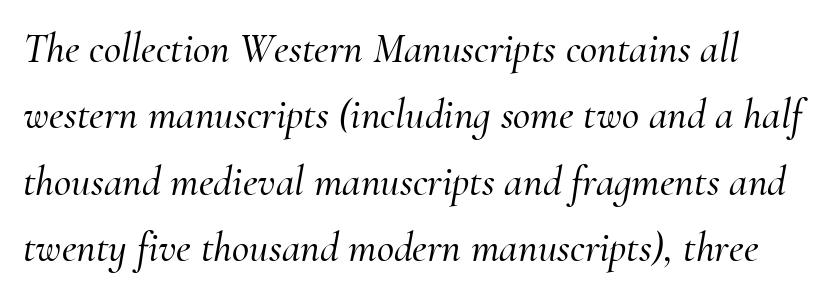
The image shows 42 px serif type, italic (leaning right); set normal line spacing (1.58x), normal letter spacing, not underlined; medium stroke contrast and a small x-height.
